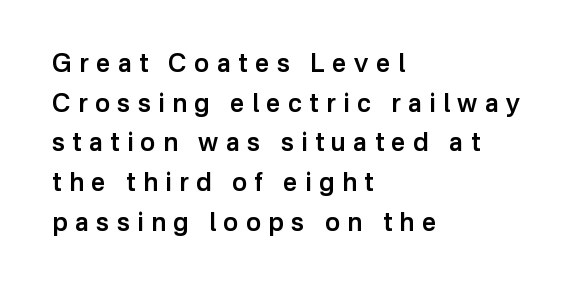
Quick note: underline off. There is plenty of visible air inserted between adjacent glyphs. Reading down the block, your eye returns to a fixed left position each line. Rows of type keep a routine distance in the vertical direction.
